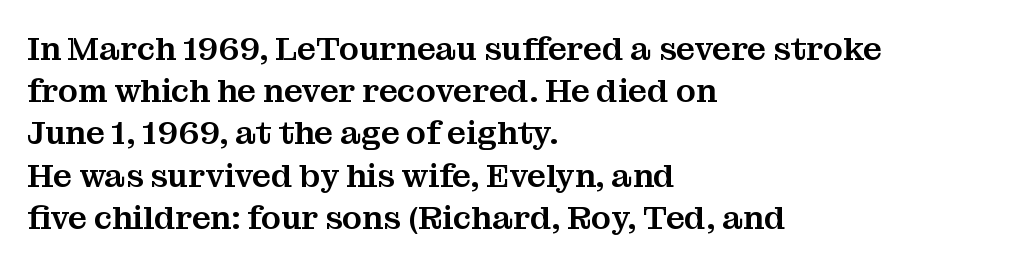
{"serif": "yes", "italic": "no", "width": "normal", "stroke_contrast": "medium", "x_height": "medium", "monospaced": "no", "underline": "no", "align": "left", "line_spacing": "normal", "line_spacing_ratio": 1.28, "letter_spacing": "normal", "letter_spacing_em": 0.0, "glyph_px": 33}
